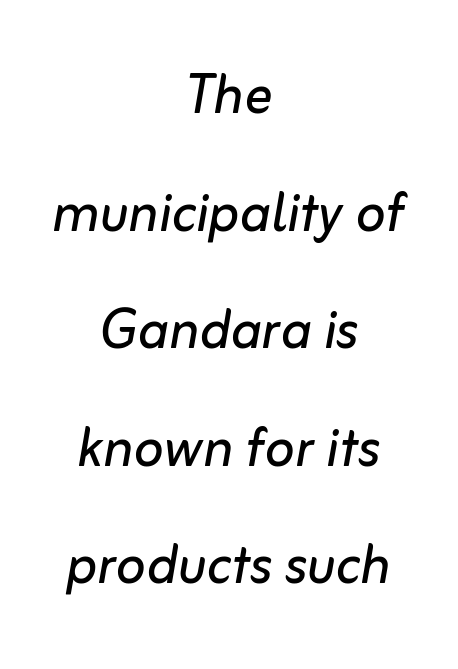
{"italic": "yes", "lean": "right", "slant_degrees": 10, "bold": "no", "weight": "regular", "width": "normal", "stroke_contrast": "low", "x_height": "medium", "monospaced": "no", "underline": "no", "align": "center", "line_spacing": "normal", "line_spacing_ratio": 1.68, "letter_spacing": "normal", "letter_spacing_em": 0.0, "glyph_px": 70}
